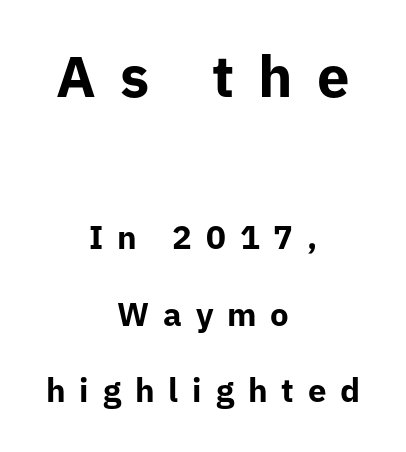
Q: Is the text bold? A: Yes.
Q: Is the text italic (slanted)? A: No, it is upright.
Q: Is the typeface a serif or a sans-serif typeface? A: Sans-serif.
Q: Is the text underlined? A: No.
Q: How is the paragraph aligned? A: Centered.
Q: Is the spacing between letters normal or unusually wide? A: Unusually wide.
Q: Is the spacing between lines tight, normal or loose? A: Loose.
Q: Which block of text is set in a larger size, the first (top) or the second (bottom)? A: The first (top) one.
Q: Width (condensed, normal, or wide)? A: Normal.
Q: Stroke contrast? A: Low.
Q: x-height? A: Medium.
Q: Monospaced? A: No.
